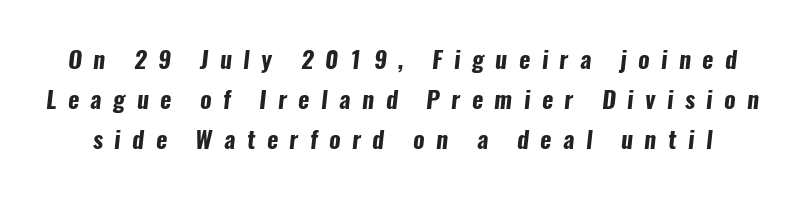
{"bold": "yes", "underline": "no", "line_spacing": "normal", "line_spacing_ratio": 1.67, "letter_spacing": "wide", "letter_spacing_em": 0.48, "glyph_px": 24}
